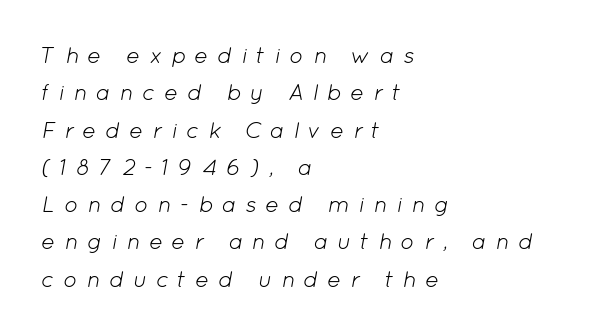
The image shows 23 px text type, italic (leaning right); set left-aligned, normal line spacing (1.62x), unusually wide letter spacing (+0.38 em), not underlined.
